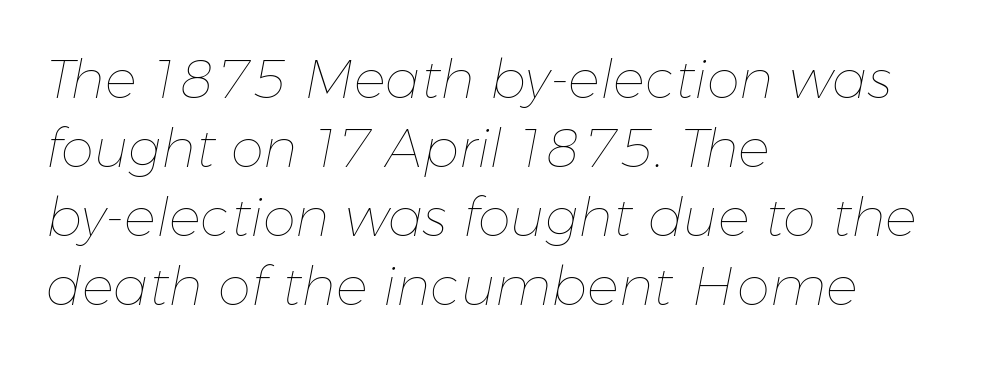
{"italic": "yes", "lean": "right", "slant_degrees": 11, "bold": "no", "weight": "thin", "width": "normal", "stroke_contrast": "low", "x_height": "medium", "monospaced": "no", "underline": "no", "align": "left", "line_spacing": "normal", "line_spacing_ratio": 1.3, "letter_spacing": "normal", "letter_spacing_em": 0.0, "glyph_px": 53}
